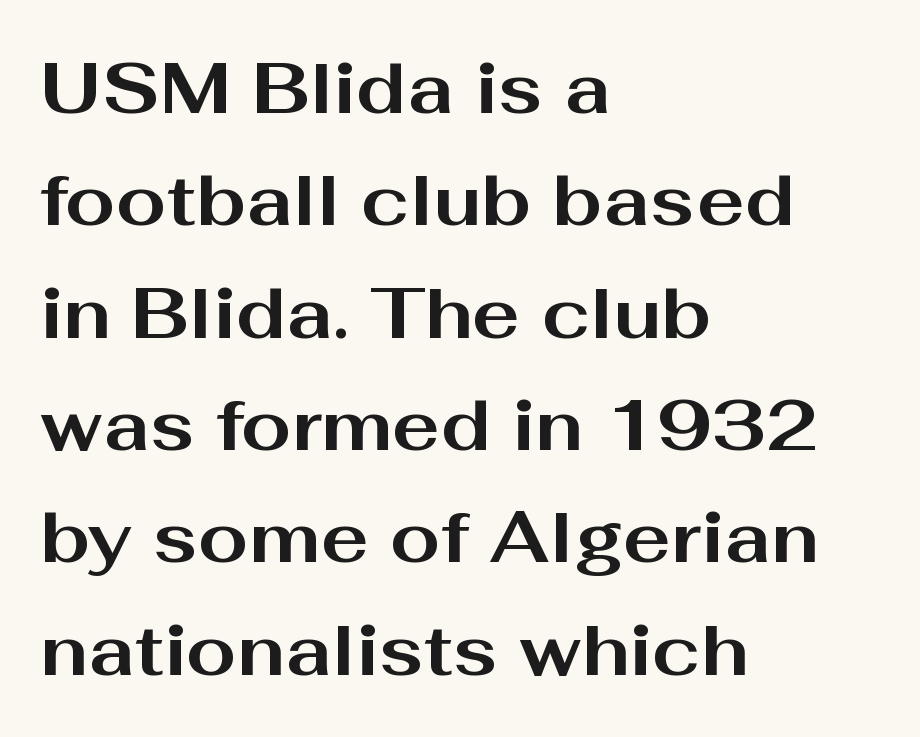
Q: Is the text bold? A: Yes.
Q: Is the text italic (slanted)? A: No, it is upright.
Q: Is the typeface a serif or a sans-serif typeface? A: Sans-serif.
Q: Is the text underlined? A: No.
Q: How is the paragraph aligned? A: Left-aligned.
Q: Is the spacing between letters normal or unusually wide? A: Normal.
Q: Is the spacing between lines tight, normal or loose? A: Normal.
Q: Width (condensed, normal, or wide)? A: Wide.
Q: Stroke contrast? A: Medium.
Q: x-height? A: Medium.
Q: Monospaced? A: No.
